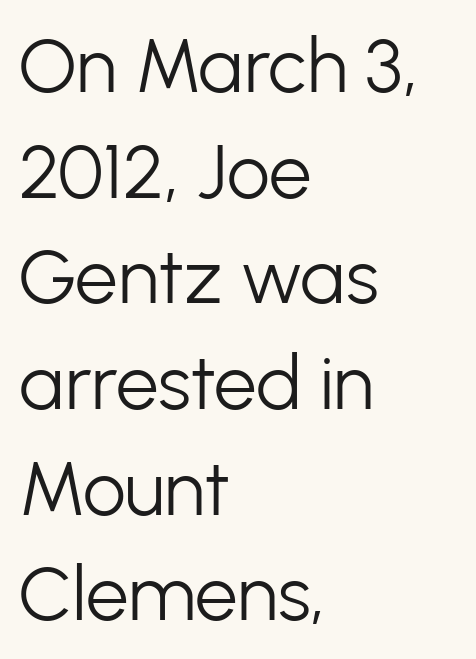
The image shows 76 px light sans-serif type, upright; set left-aligned, normal line spacing (1.39x), normal letter spacing, not underlined; low stroke contrast and a medium x-height.
